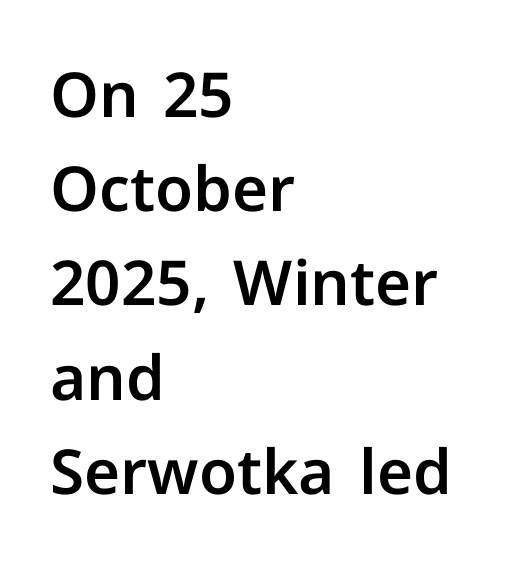
The image shows 62 px sans-serif type, upright; set left-aligned, normal line spacing (1.52x), normal letter spacing, not underlined; low stroke contrast and a medium x-height.
